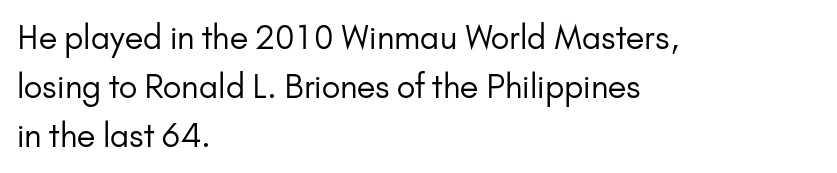
Q: Is the text bold? A: No.
Q: Is the text italic (slanted)? A: No, it is upright.
Q: Is the typeface a serif or a sans-serif typeface? A: Sans-serif.
Q: Is the text underlined? A: No.
Q: How is the paragraph aligned? A: Left-aligned.
Q: Is the spacing between letters normal or unusually wide? A: Normal.
Q: Is the spacing between lines tight, normal or loose? A: Normal.
Q: Width (condensed, normal, or wide)? A: Normal.
Q: Stroke contrast? A: Low.
Q: x-height? A: Small.
Q: Monospaced? A: No.
